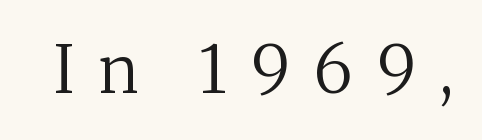
{"serif": "yes", "italic": "no", "bold": "no", "weight": "regular", "width": "normal", "stroke_contrast": "medium", "x_height": "medium", "monospaced": "no", "underline": "no", "letter_spacing": "wide", "letter_spacing_em": 0.36, "glyph_px": 66}
